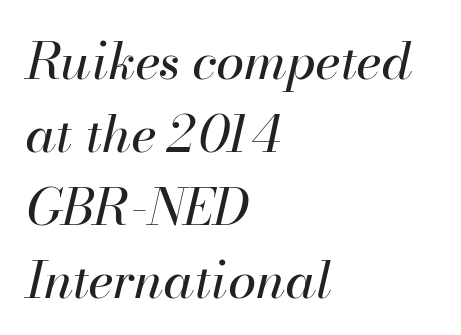
Leading matches the norm, producing a regular column. The cut favours lightness, reaching ordinary text weight at its darkest. No word sits above an underline. The letters advance in unequal steps, a hallmark of proportional type.
